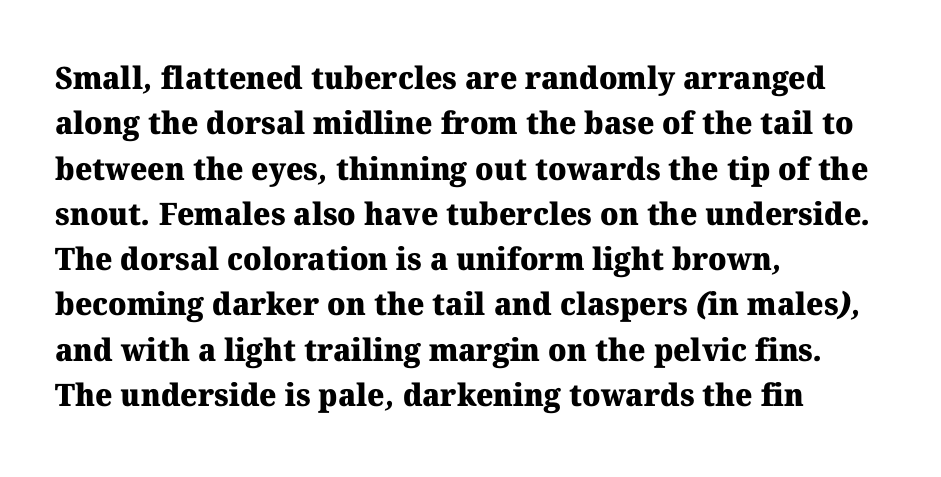
{"serif": "yes", "bold": "yes", "weight": "heavy", "width": "normal", "stroke_contrast": "medium", "x_height": "medium", "monospaced": "no", "underline": "no", "align": "left", "line_spacing": "normal", "line_spacing_ratio": 1.46, "letter_spacing": "normal", "letter_spacing_em": 0.0, "glyph_px": 31}
